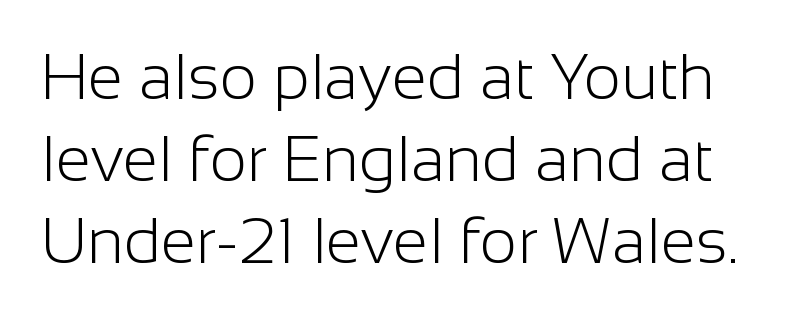
Q: Is the text bold? A: No.
Q: Is the text italic (slanted)? A: No, it is upright.
Q: Is the typeface a serif or a sans-serif typeface? A: Sans-serif.
Q: Is the text underlined? A: No.
Q: Is the spacing between letters normal or unusually wide? A: Normal.
Q: Is the spacing between lines tight, normal or loose? A: Normal.
Q: Width (condensed, normal, or wide)? A: Normal.
Q: Stroke contrast? A: Low.
Q: x-height? A: Medium.
Q: Monospaced? A: No.
